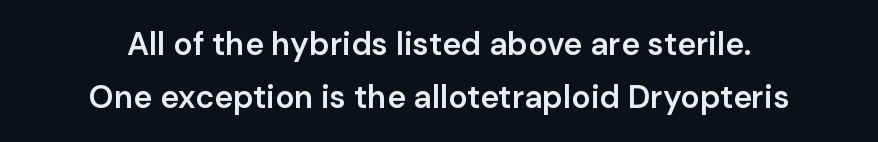
{"serif": "no", "italic": "no", "bold": "semi", "weight": "semibold", "width": "normal", "stroke_contrast": "low", "x_height": "medium", "monospaced": "no", "underline": "no", "align": "center", "line_spacing": "normal", "line_spacing_ratio": 1.67, "letter_spacing": "normal", "letter_spacing_em": 0.0, "glyph_px": 32}
